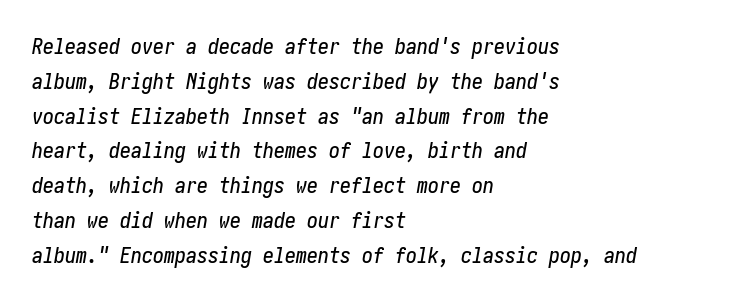
{"italic": "yes", "lean": "right", "slant_degrees": 10, "underline": "no", "align": "left", "line_spacing": "normal", "line_spacing_ratio": 1.58, "letter_spacing": "normal", "letter_spacing_em": 0.0, "glyph_px": 22}
